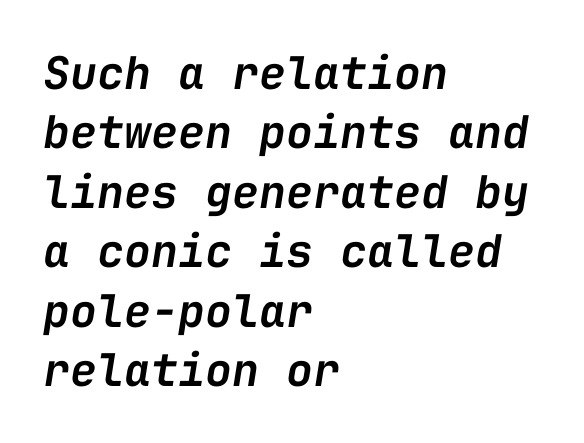
The image shows 45 px semibold type, italic (leaning right), monospaced; set left-aligned, normal line spacing (1.32x), normal letter spacing, not underlined; low stroke contrast and a medium x-height.
